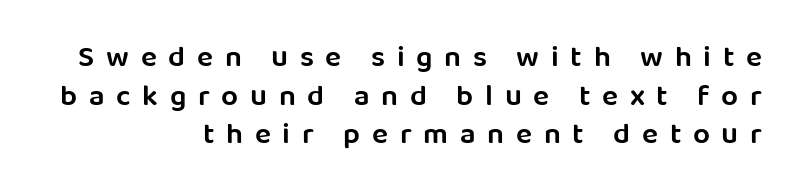
Quick note: underline off. What stands out about the letter spacing? Its width — letters are far apart. This is roman type, the default non-slanted kind. You can tell from the bare stems that sans-serif type was used. Notice how the passage keeps a crisp vertical edge on the right only. Normally led — the rows are evenly, conventionally spaced.
